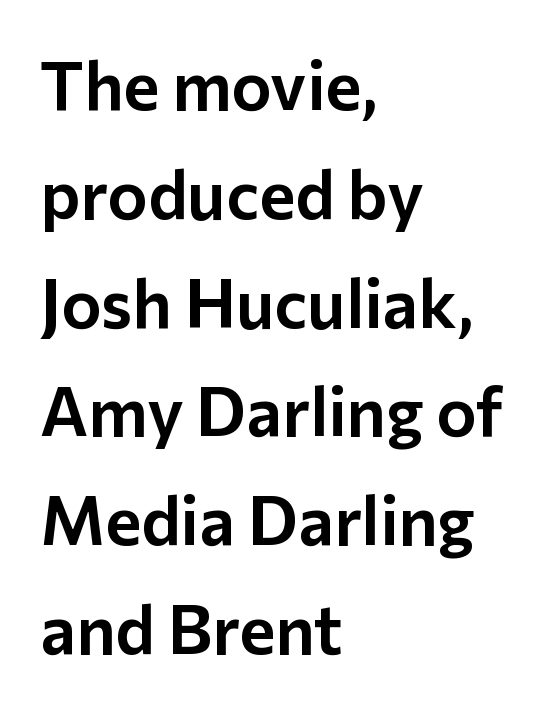
{"serif": "no", "italic": "no", "width": "normal", "stroke_contrast": "low", "x_height": "medium", "monospaced": "no", "underline": "no", "align": "left", "line_spacing": "normal", "line_spacing_ratio": 1.6, "letter_spacing": "normal", "letter_spacing_em": 0.0, "glyph_px": 68}
